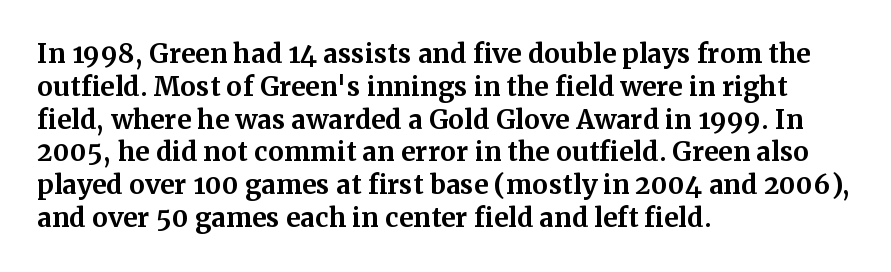
The image shows 26 px bold type, upright; set left-aligned, normal line spacing (1.26x), normal letter spacing, not underlined.
